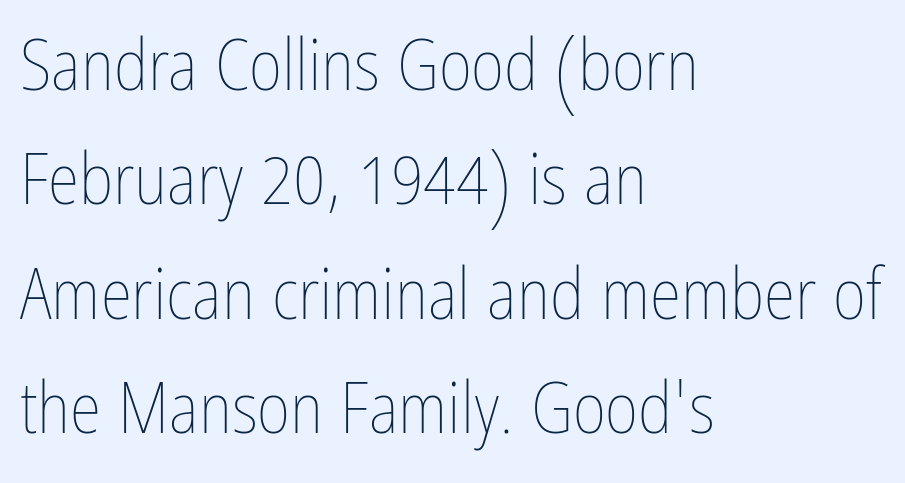
The image shows 72 px thin, condensed type, upright; set left-aligned, normal line spacing (1.59x), normal letter spacing, not underlined; low stroke contrast and a medium x-height.
